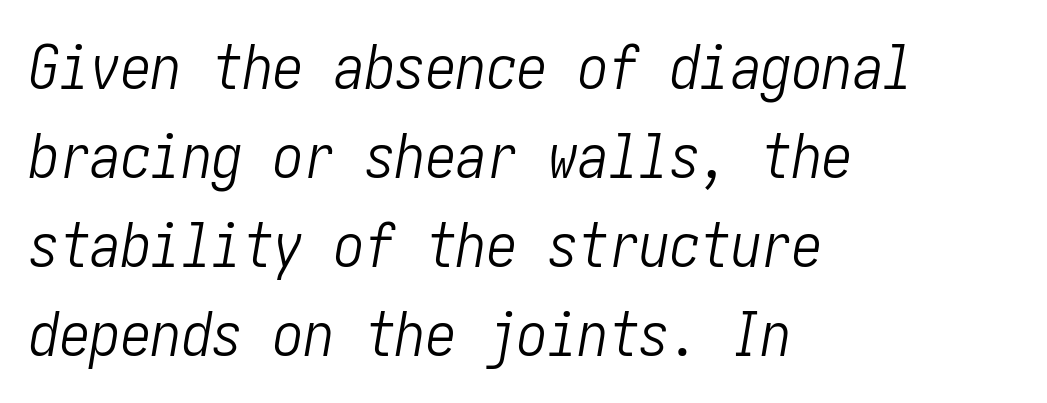
The image shows 61 px light, condensed type, italic (leaning right); set left-aligned, normal line spacing (1.46x), normal letter spacing, not underlined; low stroke contrast and a medium x-height.
